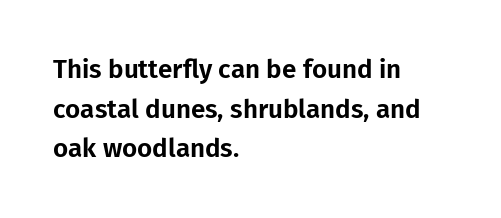
Q: Is the text italic (slanted)? A: No, it is upright.
Q: Is the text underlined? A: No.
Q: How is the paragraph aligned? A: Left-aligned.
Q: Is the spacing between letters normal or unusually wide? A: Normal.
Q: Is the spacing between lines tight, normal or loose? A: Normal.
